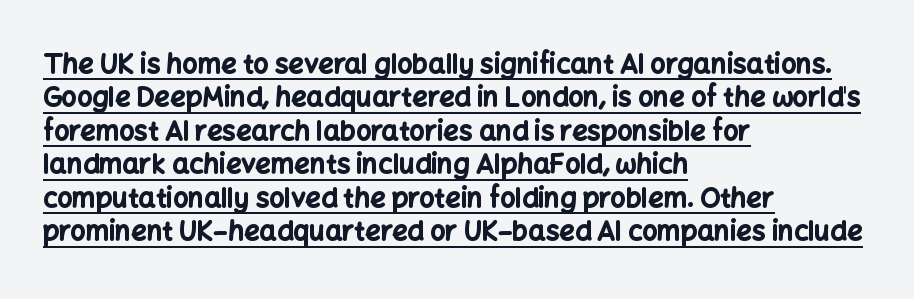
Q: Is the text bold? A: Yes.
Q: Is the text italic (slanted)? A: No, it is upright.
Q: Is the text underlined? A: Yes.
Q: How is the paragraph aligned? A: Left-aligned.
Q: Is the spacing between letters normal or unusually wide? A: Normal.
